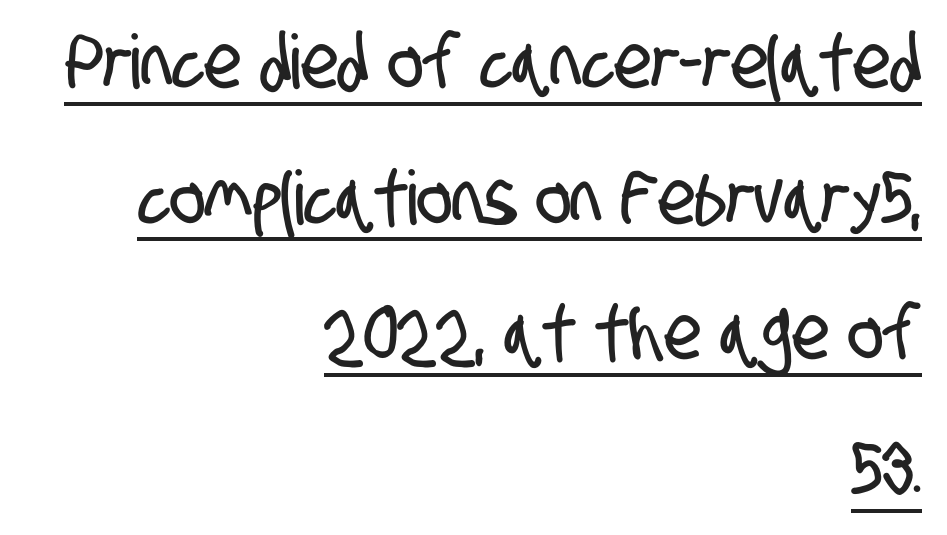
The image shows 75 px condensed sans-serif type; set right-aligned, line spacing 1.81x, normal letter spacing, underlined; low stroke contrast and a large x-height.
